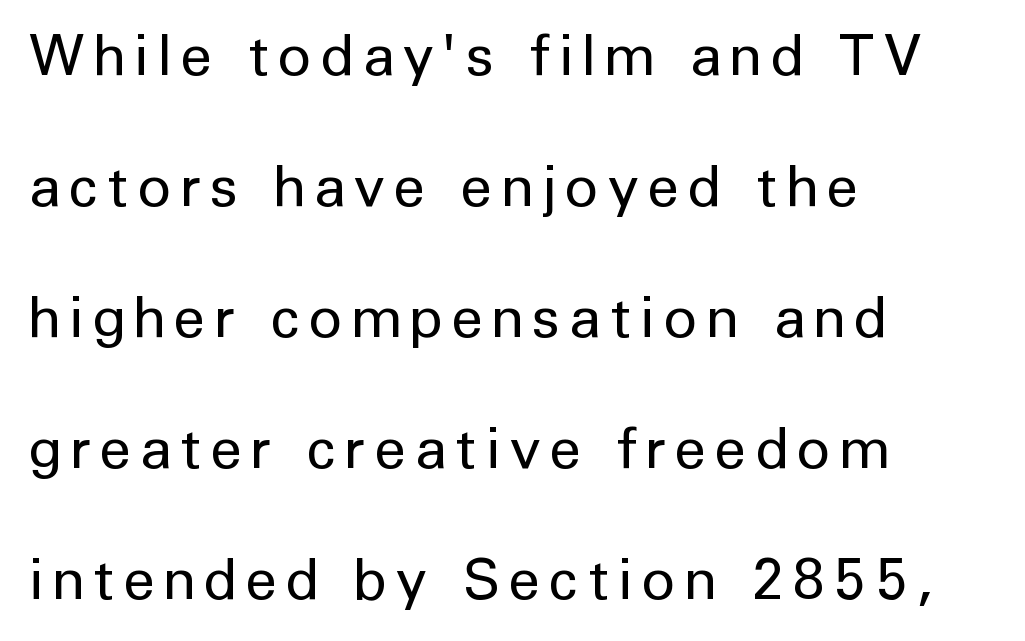
Q: Is the text bold? A: No.
Q: Is the text italic (slanted)? A: No, it is upright.
Q: Is the typeface a serif or a sans-serif typeface? A: Sans-serif.
Q: Is the text underlined? A: No.
Q: How is the paragraph aligned? A: Left-aligned.
Q: Is the spacing between lines tight, normal or loose? A: Loose.
Q: Width (condensed, normal, or wide)? A: Normal.
Q: Stroke contrast? A: Low.
Q: x-height? A: Medium.
Q: Monospaced? A: No.
